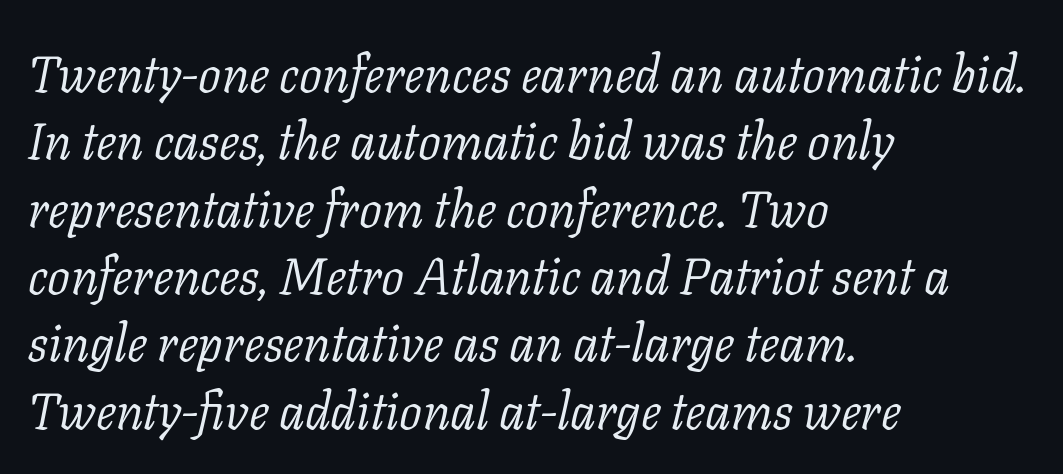
The image shows 51 px light serif type, italic (leaning right); set left-aligned, normal line spacing (1.32x), normal letter spacing, not underlined; low stroke contrast and a medium x-height.
